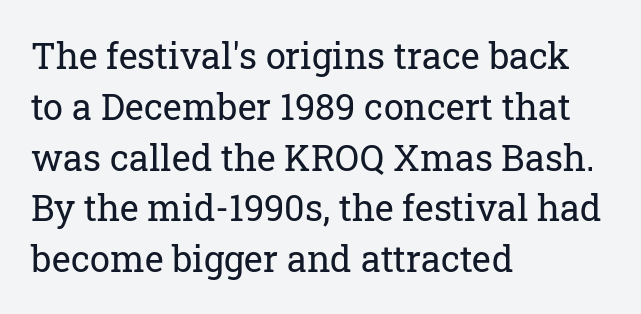
{"serif": "yes", "italic": "no", "bold": "no", "weight": "regular", "width": "normal", "stroke_contrast": "low", "x_height": "medium", "monospaced": "no", "underline": "no", "align": "left", "line_spacing": "normal", "line_spacing_ratio": 1.41, "letter_spacing": "normal", "letter_spacing_em": 0.0, "glyph_px": 36}
